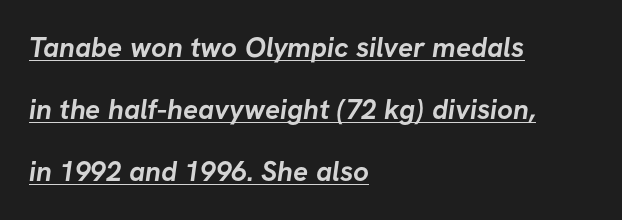
{"serif": "no", "bold": "yes", "weight": "semibold", "width": "normal", "stroke_contrast": "low", "x_height": "medium", "monospaced": "no", "underline": "yes", "align": "left", "line_spacing": "loose", "line_spacing_ratio": 2.22, "letter_spacing": "normal", "letter_spacing_em": 0.0, "glyph_px": 28}
